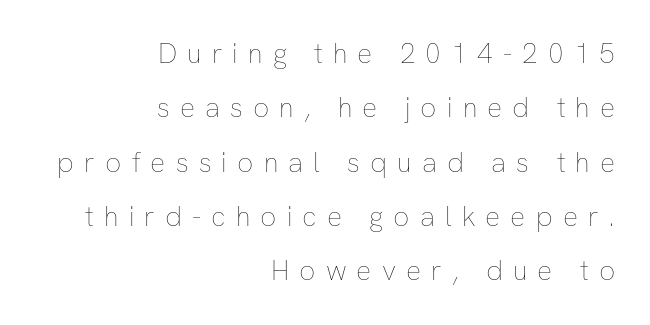
{"italic": "no", "bold": "no", "weight": "thin", "width": "normal", "stroke_contrast": "low", "x_height": "medium", "monospaced": "no", "underline": "no", "align": "right", "line_spacing": "loose", "line_spacing_ratio": 1.94, "letter_spacing": "wide", "letter_spacing_em": 0.36, "glyph_px": 28}
